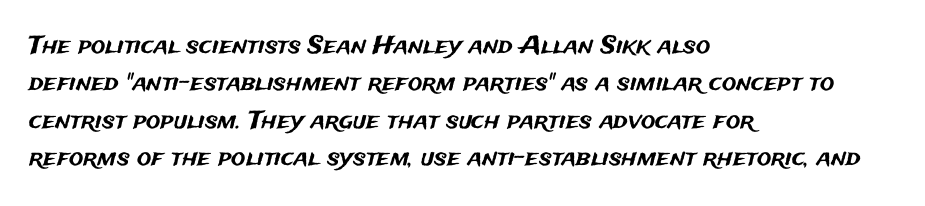
{"underline": "no", "align": "left", "line_spacing": "normal", "line_spacing_ratio": 1.56, "letter_spacing": "normal", "letter_spacing_em": 0.0, "glyph_px": 24}
